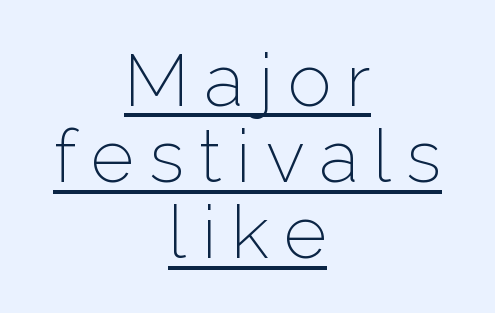
Q: Is the text bold? A: No.
Q: Is the text italic (slanted)? A: No, it is upright.
Q: Is the typeface a serif or a sans-serif typeface? A: Sans-serif.
Q: Is the text underlined? A: Yes.
Q: How is the paragraph aligned? A: Centered.
Q: Is the spacing between letters normal or unusually wide? A: Unusually wide.
Q: Is the spacing between lines tight, normal or loose? A: Tight.
Q: Width (condensed, normal, or wide)? A: Normal.
Q: Stroke contrast? A: Low.
Q: x-height? A: Medium.
Q: Monospaced? A: No.
